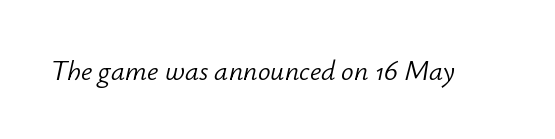
The string is rendered with underlining switched off. The lettering tilts uniformly, giving the passage an italic look. Look at the tracking — it's just the regular setting, nothing added. Here the designer chose a conventional face with non-uniform glyph widths.
